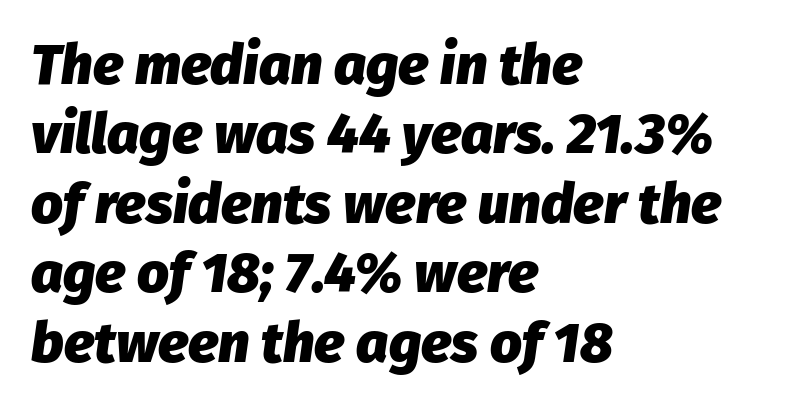
Q: Is the text bold? A: Yes.
Q: Is the text italic (slanted)? A: Yes, it leans right by about 8 degrees.
Q: Is the text underlined? A: No.
Q: How is the paragraph aligned? A: Left-aligned.
Q: Is the spacing between letters normal or unusually wide? A: Normal.
Q: Width (condensed, normal, or wide)? A: Normal.
Q: Stroke contrast? A: Low.
Q: x-height? A: Medium.
Q: Monospaced? A: No.
